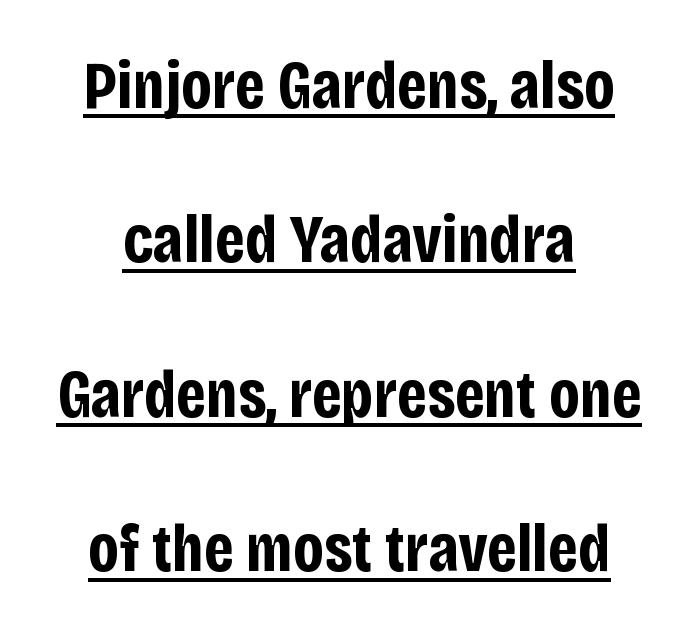
{"serif": "no", "italic": "no", "bold": "yes", "weight": "bold", "width": "condensed", "stroke_contrast": "low", "x_height": "large", "monospaced": "no", "underline": "yes", "line_spacing": "loose", "line_spacing_ratio": 2.27, "letter_spacing": "normal", "letter_spacing_em": 0.0, "glyph_px": 68}
